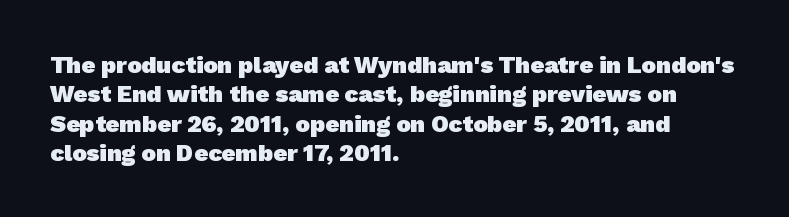
Q: Is the text bold? A: Yes.
Q: Is the text underlined? A: No.
Q: How is the paragraph aligned? A: Left-aligned.
Q: Is the spacing between letters normal or unusually wide? A: Normal.
